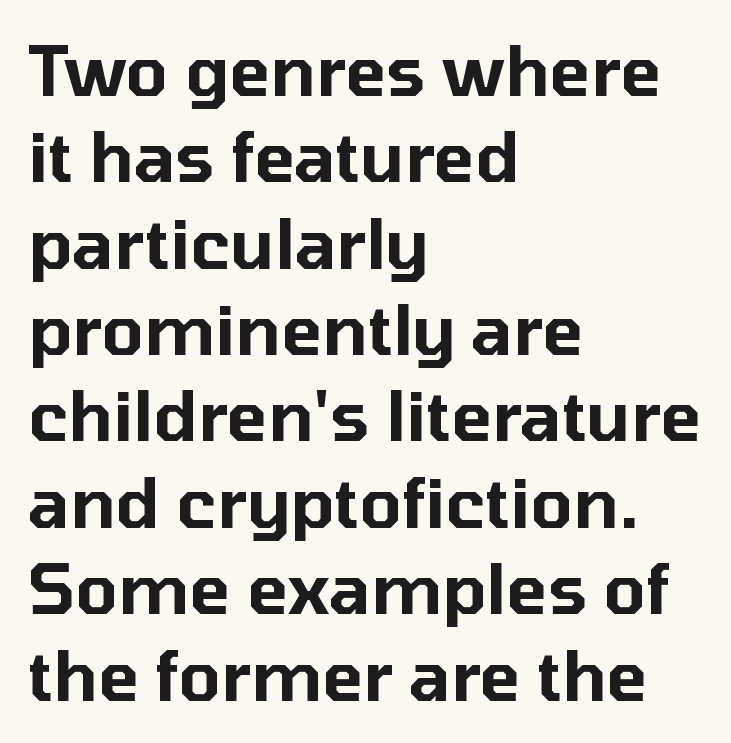
Observe the absence of serifs on each vertical stroke in this sample. A student would call this left alignment; a typographer would say flush left, rag right. Unmarked baselines from the first word to the last. The type sits square on the baseline with zero lean. Proportional: the letters do not fall into vertical columns.
